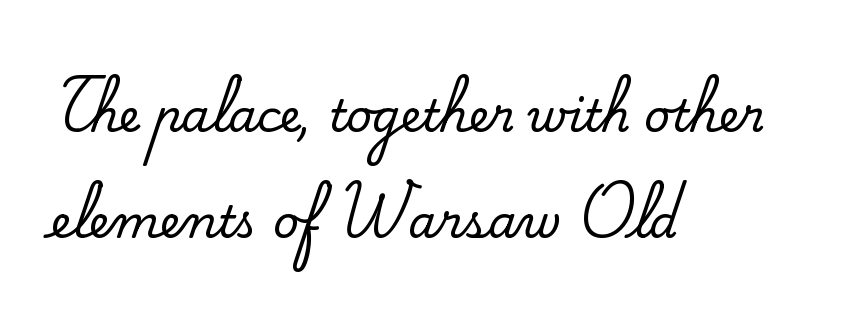
{"serif": "yes", "width": "normal", "stroke_contrast": "medium", "x_height": "small", "monospaced": "no", "underline": "no", "align": "left", "line_spacing": "loose", "line_spacing_ratio": 2.35, "letter_spacing": "normal", "letter_spacing_em": 0.0, "glyph_px": 45}
